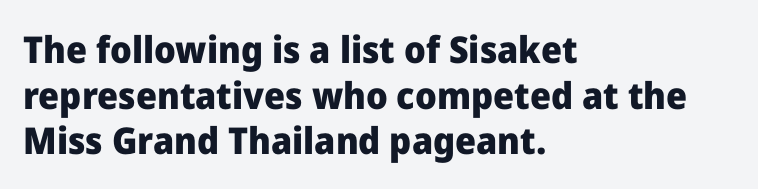
Nothing unusual about the tracking: characters are spaced as the font intends. The paragraph shown leans on its left margin. The face used here is proportionally spaced, like ordinary book or web type. Anything drawn beneath the words? Only blank space. Stroke thickness is high; the sample reads as a true bold. Serifs: no, the terminals of the letterforms are clean.
